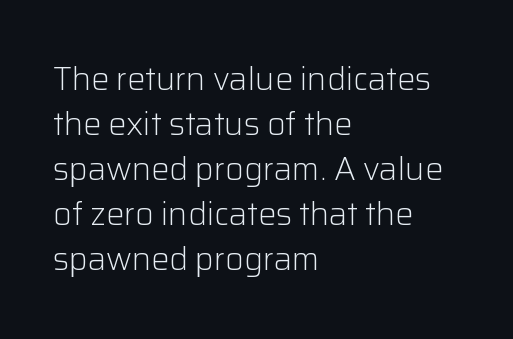
{"serif": "no", "italic": "no", "bold": "no", "weight": "light", "width": "normal", "stroke_contrast": "low", "x_height": "medium", "monospaced": "no", "underline": "no", "align": "left", "line_spacing": "normal", "line_spacing_ratio": 1.41, "letter_spacing": "normal", "letter_spacing_em": 0.0, "glyph_px": 32}
